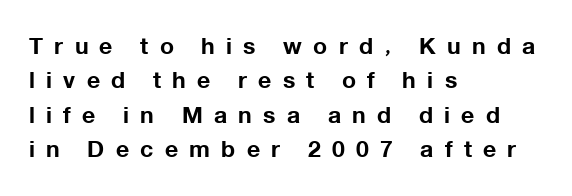
{"italic": "no", "bold": "yes", "underline": "no", "align": "left", "line_spacing": "normal", "line_spacing_ratio": 1.5, "letter_spacing": "wide", "letter_spacing_em": 0.49, "glyph_px": 23}
